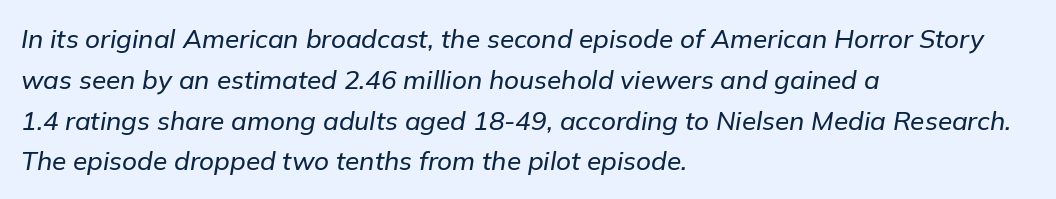
A typesetter would mark this as italic. The vertical gap from one line to the next is medium. Compared with typical body copy, the letter spacing here is the same. The foot of each line stays bare and open. Alignment: flush left.
